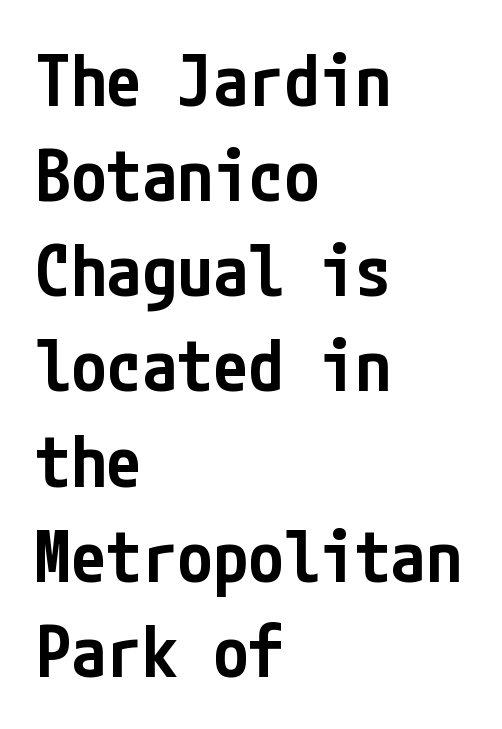
{"serif": "no", "italic": "no", "bold": "semi", "weight": "semibold", "width": "condensed", "stroke_contrast": "low", "x_height": "medium", "underline": "no", "align": "left", "line_spacing": "normal", "line_spacing_ratio": 1.34, "letter_spacing": "normal", "letter_spacing_em": 0.0, "glyph_px": 71}
